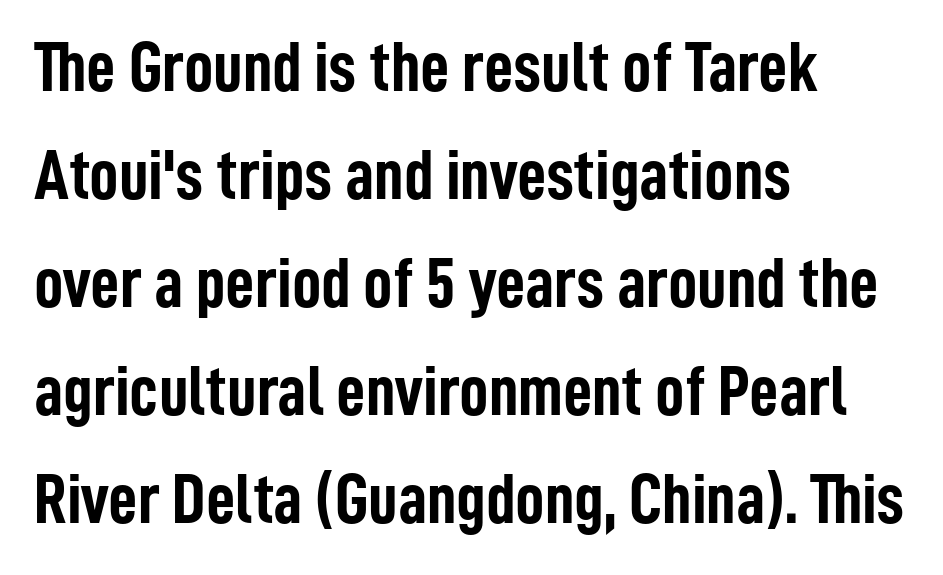
Q: Is the text bold? A: Yes.
Q: Is the text italic (slanted)? A: No, it is upright.
Q: Is the typeface a serif or a sans-serif typeface? A: Sans-serif.
Q: Is the text underlined? A: No.
Q: How is the paragraph aligned? A: Left-aligned.
Q: Is the spacing between letters normal or unusually wide? A: Normal.
Q: Is the spacing between lines tight, normal or loose? A: Normal.
Q: Width (condensed, normal, or wide)? A: Condensed.
Q: Stroke contrast? A: Low.
Q: x-height? A: Medium.
Q: Monospaced? A: No.
